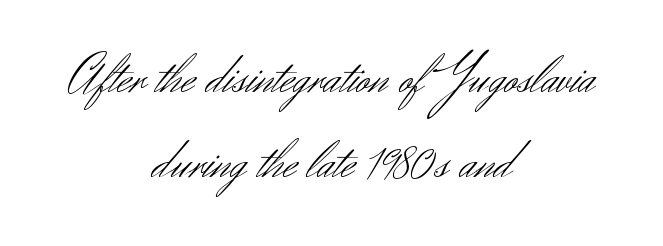
{"serif": "no", "bold": "no", "weight": "light", "width": "normal", "stroke_contrast": "medium", "x_height": "small", "monospaced": "no", "underline": "no", "align": "center", "line_spacing": "normal", "line_spacing_ratio": 1.54, "letter_spacing": "normal", "letter_spacing_em": 0.0, "glyph_px": 55}
